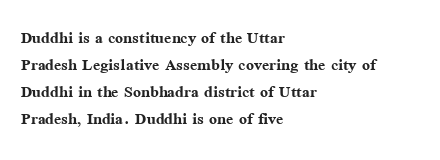
Which margin do the lines hug? The left one — the right edge is uneven. The foot of each line stays bare and open. Strokes here are thick enough to call this a true bold. Does the lettering tilt? It doesn't — this is upright. You could call the tracking neutral — neither tight nor loose. Interline gaps are of average width in this sample.
